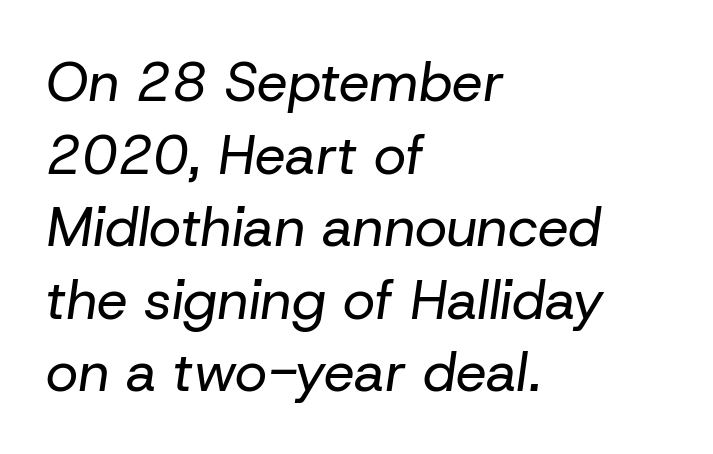
The image shows 55 px regular-weight type, italic (leaning right); set left-aligned, normal line spacing (1.32x), normal letter spacing, not underlined; low stroke contrast and a medium x-height.
